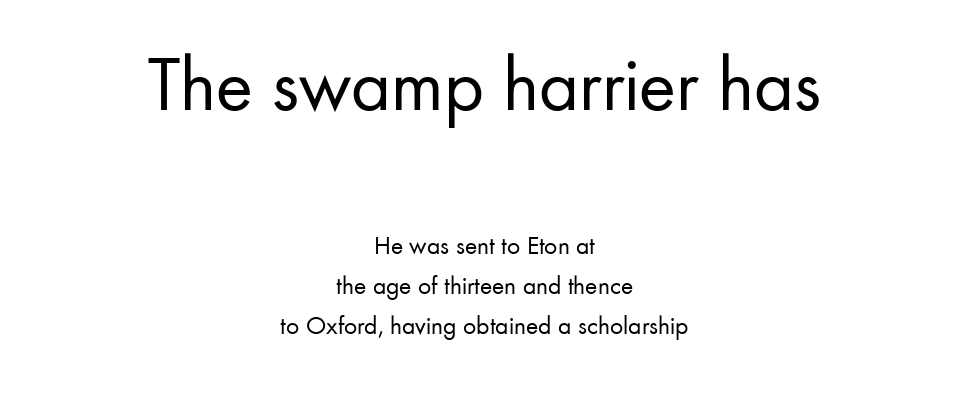
The image shows 78 px regular-weight sans-serif type, upright; set centered, normal line spacing (1.54x), normal letter spacing, not underlined; the first (top) block is 3.0x larger; low stroke contrast and a small x-height.
